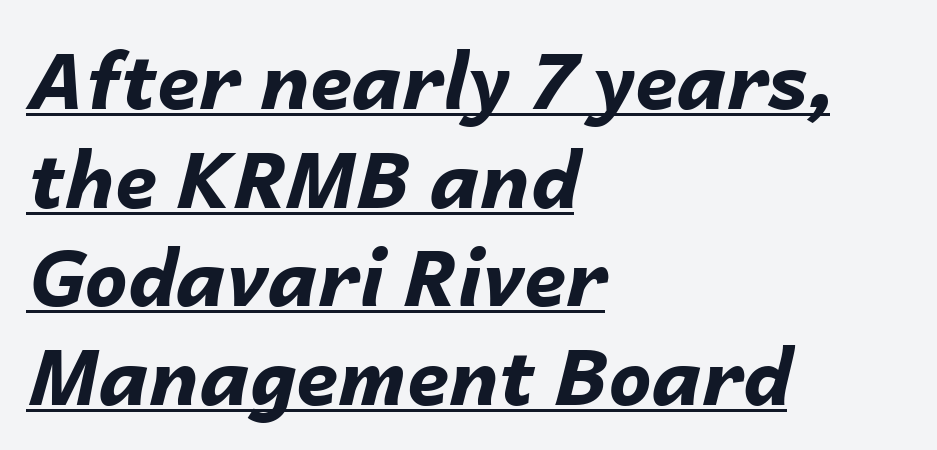
Q: Is the text bold? A: Yes.
Q: Is the text italic (slanted)? A: Yes, it leans right by about 14 degrees.
Q: Is the text underlined? A: Yes.
Q: How is the paragraph aligned? A: Left-aligned.
Q: Is the spacing between letters normal or unusually wide? A: Normal.
Q: Is the spacing between lines tight, normal or loose? A: Normal.
Q: Width (condensed, normal, or wide)? A: Normal.
Q: Stroke contrast? A: Low.
Q: x-height? A: Medium.
Q: Monospaced? A: No.
